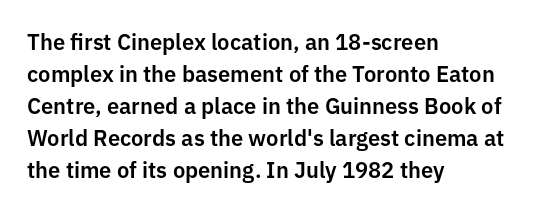
Q: Is the text italic (slanted)? A: No, it is upright.
Q: Is the text underlined? A: No.
Q: How is the paragraph aligned? A: Left-aligned.
Q: Is the spacing between letters normal or unusually wide? A: Normal.
Q: Is the spacing between lines tight, normal or loose? A: Normal.
